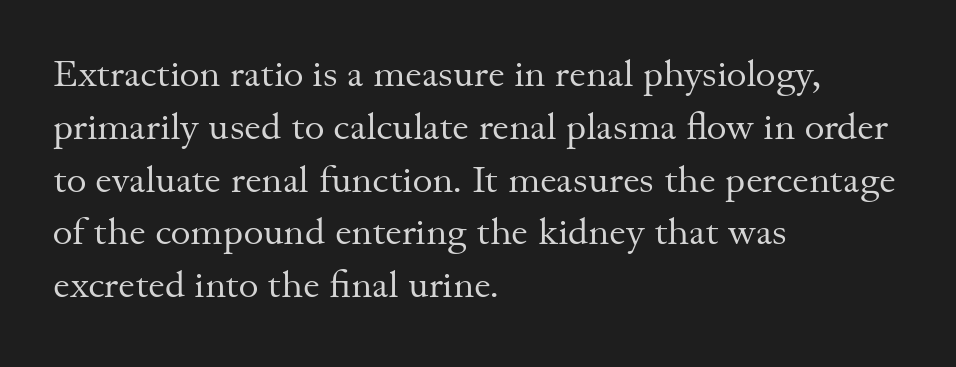
Note the varied advance widths — an 'i' is clearly narrower than an 'm'. The letterforms sit at book weight or below. Nobody drew a line under any word here. Leading matches the norm, producing a regular column.
